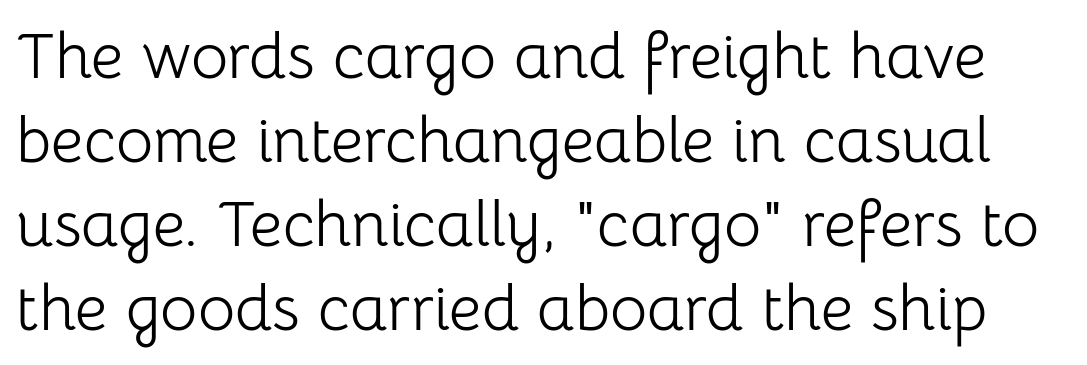
The image shows 64 px light sans-serif type, upright; set normal line spacing (1.31x), normal letter spacing, not underlined; low stroke contrast and a medium x-height.
